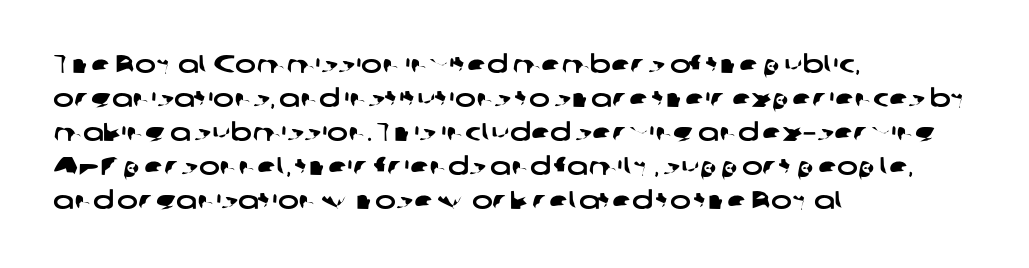
{"underline": "no", "align": "left", "line_spacing": "normal", "line_spacing_ratio": 1.36, "letter_spacing": "normal", "letter_spacing_em": 0.0, "glyph_px": 25}
